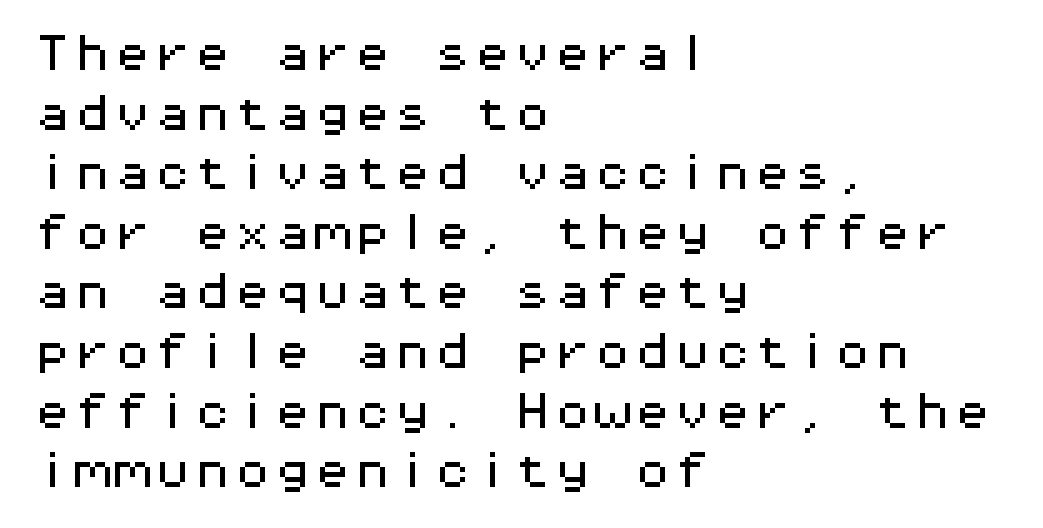
{"serif": "no", "italic": "no", "width": "wide", "stroke_contrast": "medium", "x_height": "medium", "monospaced": "yes", "underline": "no", "align": "left", "line_spacing": "normal", "line_spacing_ratio": 1.49, "letter_spacing": "normal", "letter_spacing_em": 0.0, "glyph_px": 40}
